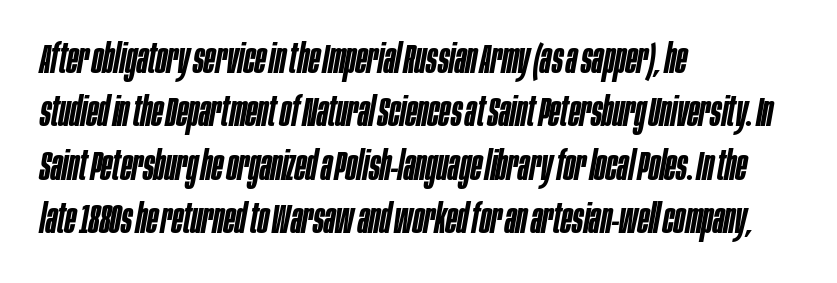
Q: Is the text bold? A: Semi-bold.
Q: Is the text italic (slanted)? A: Yes, it leans right by about 10 degrees.
Q: Is the text underlined? A: No.
Q: How is the paragraph aligned? A: Left-aligned.
Q: Is the spacing between letters normal or unusually wide? A: Normal.
Q: Is the spacing between lines tight, normal or loose? A: Normal.
Q: Width (condensed, normal, or wide)? A: Condensed.
Q: Stroke contrast? A: Low.
Q: x-height? A: Large.
Q: Monospaced? A: No.
